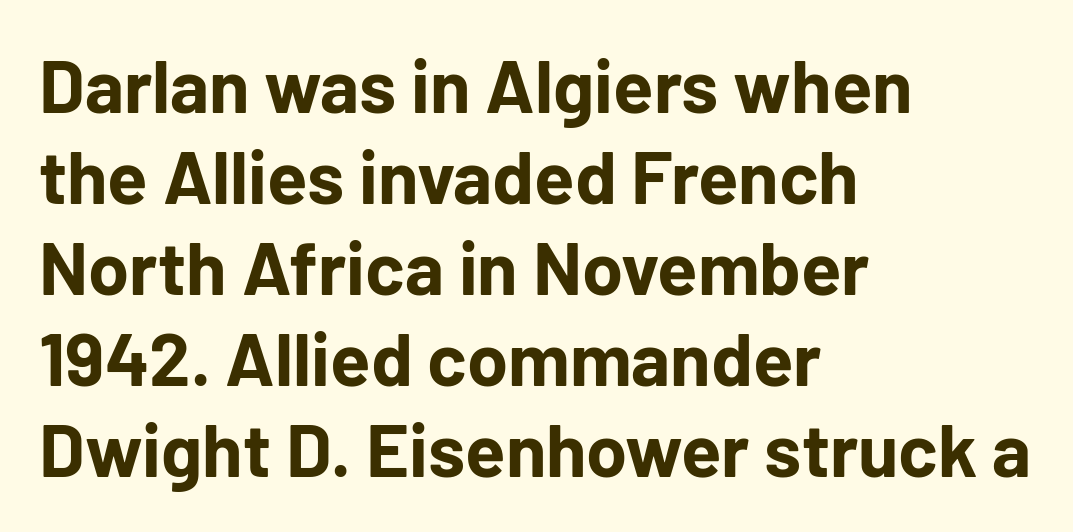
{"serif": "no", "italic": "no", "bold": "yes", "weight": "bold", "width": "normal", "stroke_contrast": "low", "x_height": "medium", "monospaced": "no", "underline": "no", "align": "left", "line_spacing_ratio": 1.23, "letter_spacing": "normal", "letter_spacing_em": 0.0, "glyph_px": 74}
